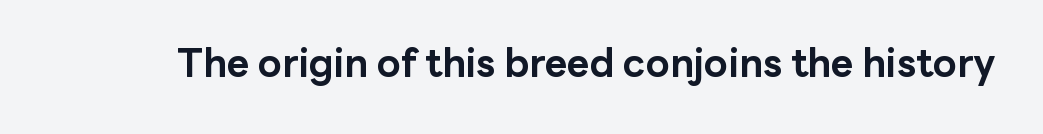
{"serif": "no", "italic": "no", "bold": "yes", "weight": "bold", "width": "normal", "stroke_contrast": "low", "x_height": "medium", "monospaced": "no", "underline": "no", "letter_spacing": "normal", "letter_spacing_em": 0.0, "glyph_px": 39}
